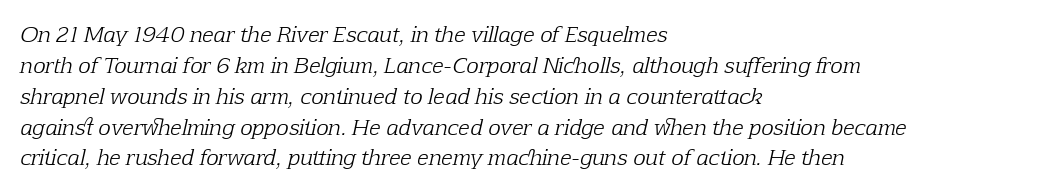
{"italic": "yes", "lean": "right", "slant_degrees": 12, "bold": "no", "underline": "no", "align": "left", "line_spacing": "normal", "line_spacing_ratio": 1.47, "letter_spacing": "normal", "letter_spacing_em": 0.0, "glyph_px": 21}
